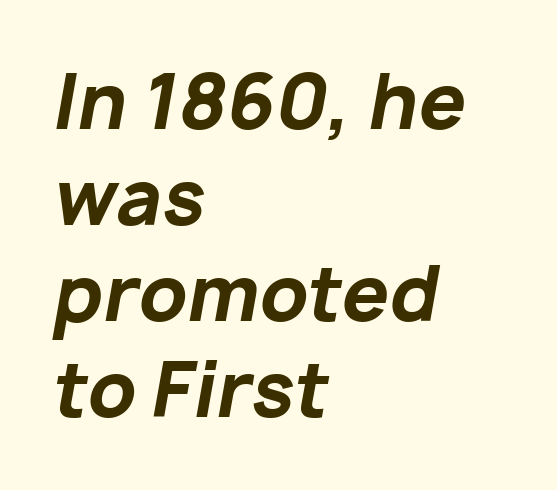
{"italic": "yes", "lean": "right", "slant_degrees": 10, "bold": "yes", "weight": "bold", "width": "normal", "stroke_contrast": "low", "x_height": "medium", "monospaced": "no", "underline": "no", "align": "left", "line_spacing": "normal", "line_spacing_ratio": 1.28, "letter_spacing": "normal", "letter_spacing_em": 0.0, "glyph_px": 75}
